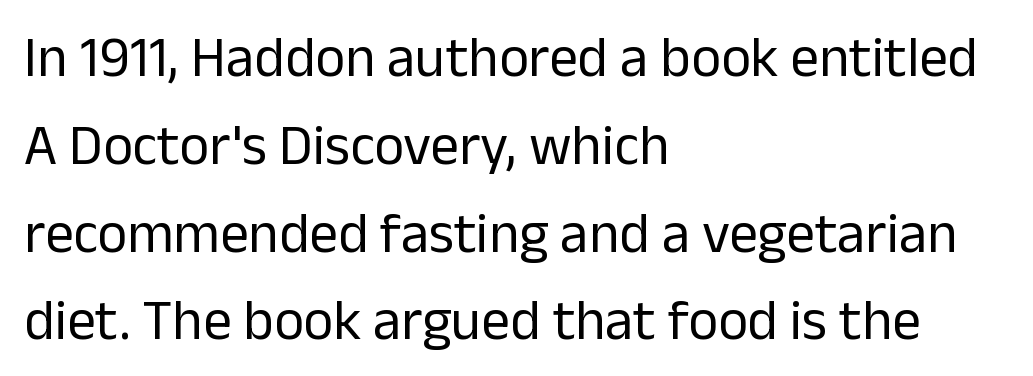
Q: Is the text bold? A: No.
Q: Is the text italic (slanted)? A: No, it is upright.
Q: Is the typeface a serif or a sans-serif typeface? A: Sans-serif.
Q: Is the text underlined? A: No.
Q: How is the paragraph aligned? A: Left-aligned.
Q: Is the spacing between letters normal or unusually wide? A: Normal.
Q: Is the spacing between lines tight, normal or loose? A: Normal.
Q: Width (condensed, normal, or wide)? A: Normal.
Q: Stroke contrast? A: Low.
Q: x-height? A: Medium.
Q: Monospaced? A: No.
